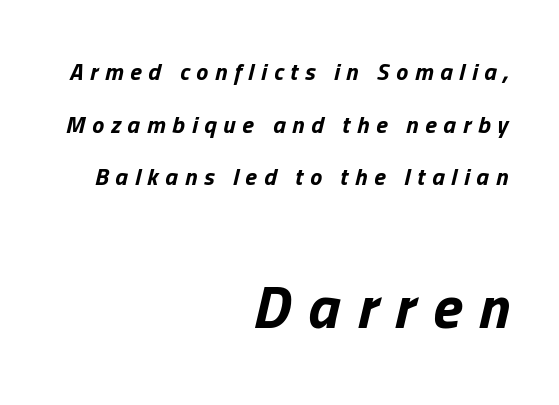
The image shows 61 px bold type, italic (leaning right); set right-aligned, loose line spacing (2.19x), unusually wide letter spacing (+0.28 em), not underlined; the second (bottom) block is 2.54x larger; low stroke contrast and a medium x-height.
